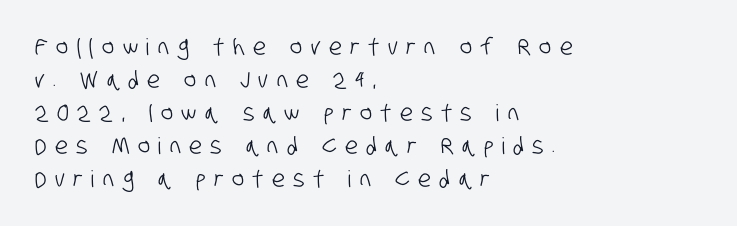
Loose tracking; the words dissolve into strings of separated letters. Typeset ragged right — the left edge is the straight one. Whoever set this chose a conventional vertical rhythm. Plain, unruled lines of type.
